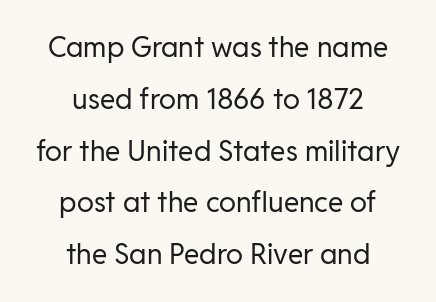
{"serif": "no", "italic": "no", "bold": "no", "weight": "regular", "width": "normal", "stroke_contrast": "low", "x_height": "medium", "monospaced": "no", "underline": "no", "align": "center", "line_spacing_ratio": 1.85, "letter_spacing": "normal", "letter_spacing_em": 0.0, "glyph_px": 28}
